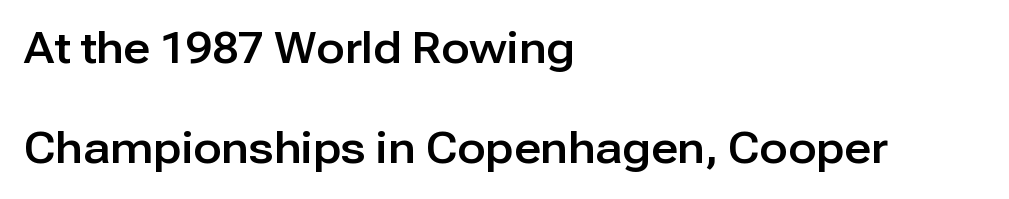
Q: Is the text italic (slanted)? A: No, it is upright.
Q: Is the typeface a serif or a sans-serif typeface? A: Sans-serif.
Q: Is the text underlined? A: No.
Q: How is the paragraph aligned? A: Left-aligned.
Q: Is the spacing between letters normal or unusually wide? A: Normal.
Q: Is the spacing between lines tight, normal or loose? A: Loose.
Q: Width (condensed, normal, or wide)? A: Normal.
Q: Stroke contrast? A: Low.
Q: x-height? A: Medium.
Q: Monospaced? A: No.
